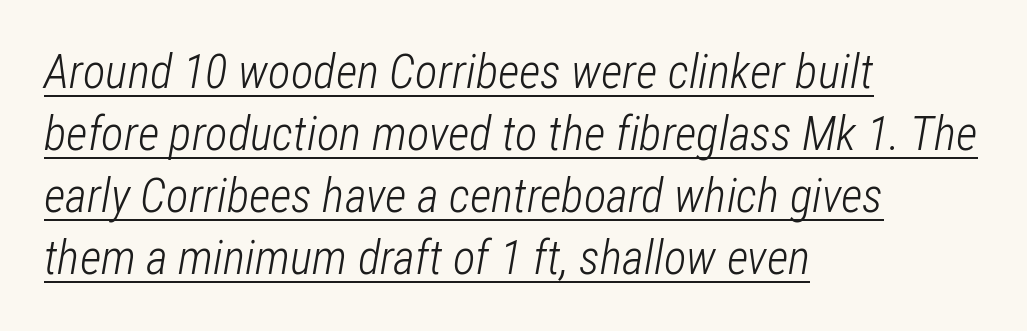
The image shows 47 px light, condensed type, italic (leaning right); set left-aligned, normal line spacing (1.32x), normal letter spacing, underlined; low stroke contrast and a medium x-height.
